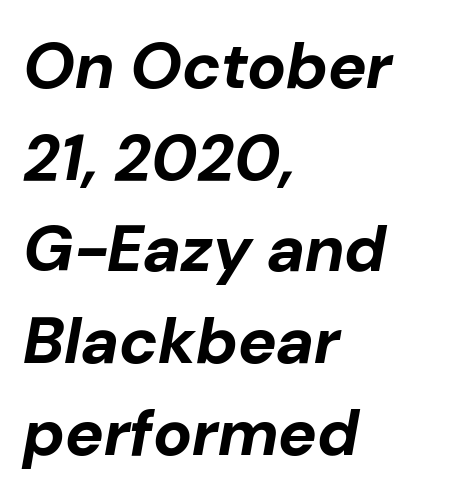
Q: Is the text bold? A: Yes.
Q: Is the text italic (slanted)? A: Yes, it leans right by about 10 degrees.
Q: Is the text underlined? A: No.
Q: How is the paragraph aligned? A: Left-aligned.
Q: Is the spacing between letters normal or unusually wide? A: Normal.
Q: Is the spacing between lines tight, normal or loose? A: Normal.
Q: Width (condensed, normal, or wide)? A: Normal.
Q: Stroke contrast? A: Low.
Q: x-height? A: Medium.
Q: Monospaced? A: No.
